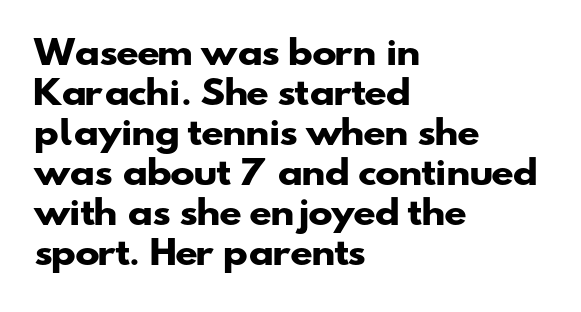
Q: Is the text bold? A: Yes.
Q: Is the typeface a serif or a sans-serif typeface? A: Sans-serif.
Q: Is the text underlined? A: No.
Q: How is the paragraph aligned? A: Left-aligned.
Q: Is the spacing between letters normal or unusually wide? A: Normal.
Q: Width (condensed, normal, or wide)? A: Wide.
Q: Stroke contrast? A: Low.
Q: x-height? A: Small.
Q: Monospaced? A: No.
